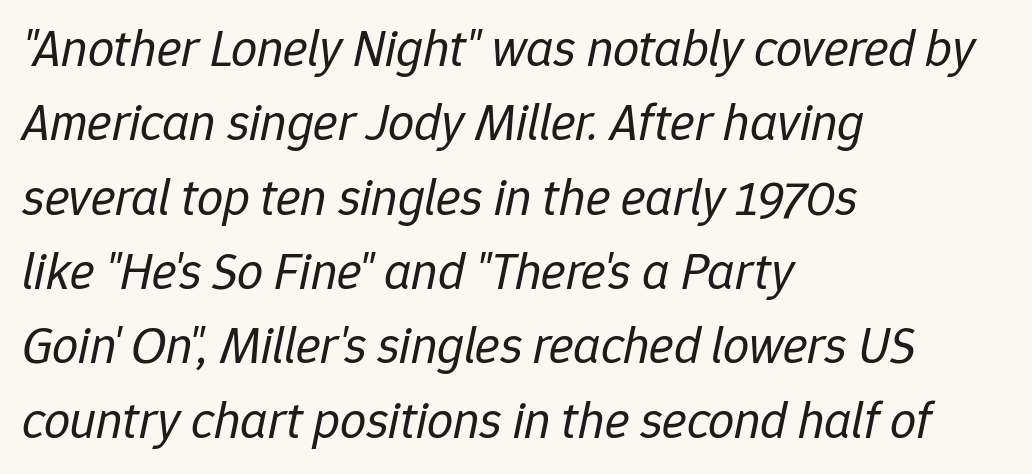
{"italic": "yes", "lean": "right", "slant_degrees": 12, "bold": "no", "weight": "regular", "width": "normal", "stroke_contrast": "low", "x_height": "medium", "monospaced": "no", "underline": "no", "align": "left", "line_spacing": "normal", "line_spacing_ratio": 1.43, "letter_spacing": "normal", "letter_spacing_em": 0.0, "glyph_px": 52}
